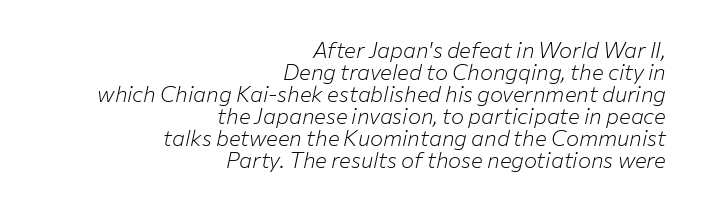
Compared with typical body copy, the letter spacing here is the same. Only glyphs here, with clear space below each row. A light-to-regular cut is what we see here. These lines are set flush right with a ragged left edge. Closely set lines give the paragraph a compact silhouette.
